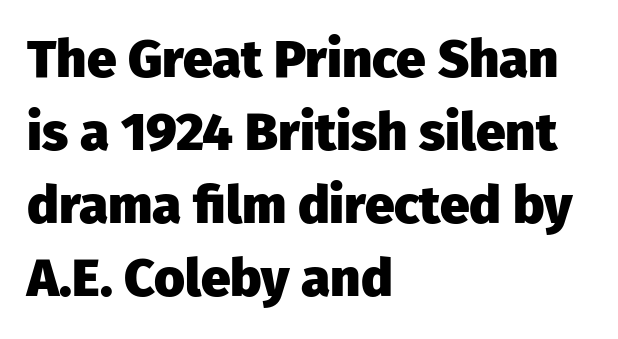
The image shows 53 px heavy sans-serif type, upright; set left-aligned, normal line spacing (1.38x), normal letter spacing, not underlined; low stroke contrast and a medium x-height.
